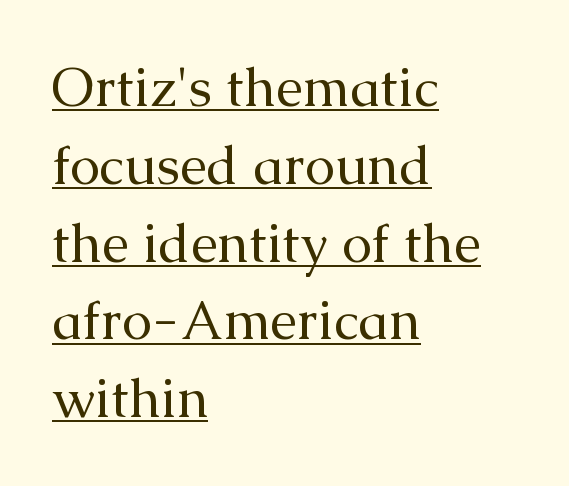
The image shows 54 px regular-weight serif type, upright; set left-aligned, normal line spacing (1.44x), normal letter spacing, underlined; medium stroke contrast and a medium x-height.
